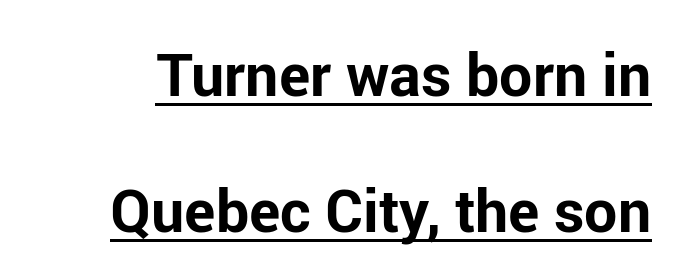
The image shows 59 px bold sans-serif type, upright; set loose line spacing (2.3x), normal letter spacing, underlined; low stroke contrast and a medium x-height.
